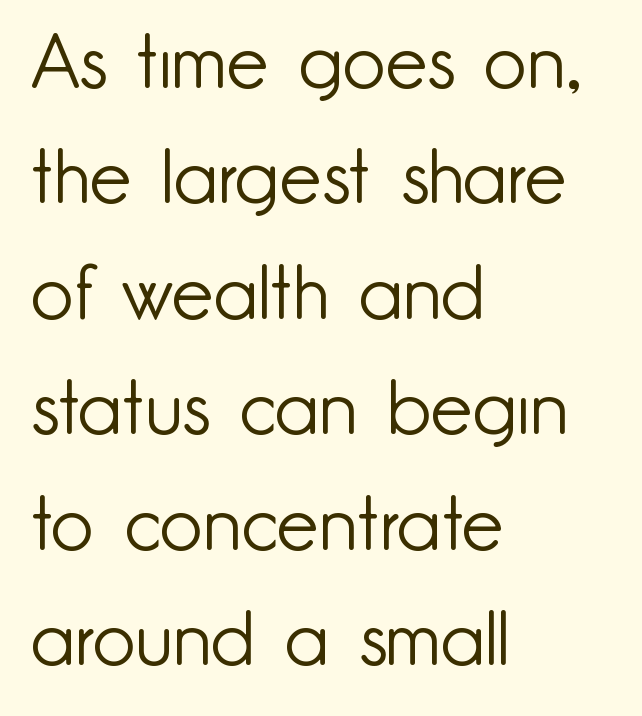
Horizontal alignment here is leftward, the default for most running prose. Character widths vary here, with narrow letters taking less room than wide ones. Summary of vertical rhythm: regular, with standard interline spacing. Inter-character spacing is left at the font's built-in metrics. Characters remain perfectly vertical along every line.
